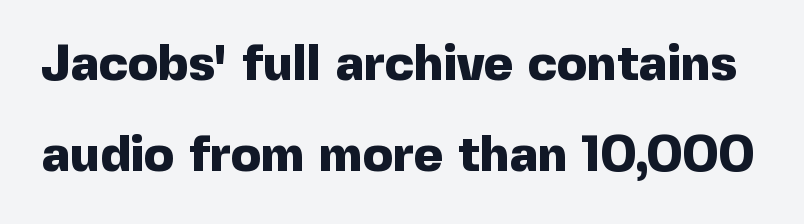
{"serif": "no", "italic": "no", "bold": "yes", "weight": "heavy", "width": "normal", "x_height": "medium", "monospaced": "no", "underline": "no", "line_spacing_ratio": 1.83, "letter_spacing": "normal", "letter_spacing_em": 0.0, "glyph_px": 50}
